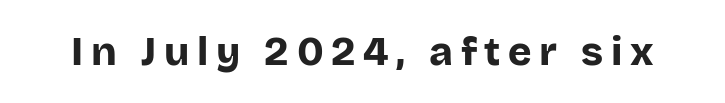
The glyphs have the mass of a bold cut. Here the designer chose a conventional face with non-uniform glyph widths. Typographically, this falls in the sans-serif category. Do the letters lean? They stand straight. Just letters on the line, the space beneath them empty.
